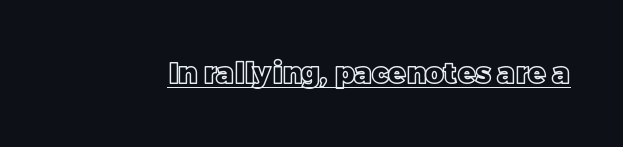
The image shows 29 px text type, upright; set normal letter spacing, underlined; a large x-height.
